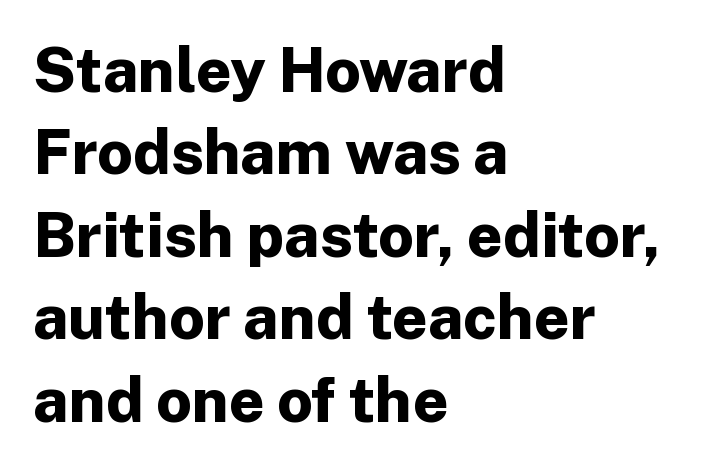
{"serif": "no", "italic": "no", "bold": "yes", "weight": "bold", "width": "normal", "stroke_contrast": "low", "x_height": "medium", "monospaced": "no", "underline": "no", "align": "left", "line_spacing": "normal", "line_spacing_ratio": 1.33, "letter_spacing": "normal", "letter_spacing_em": 0.0, "glyph_px": 62}
